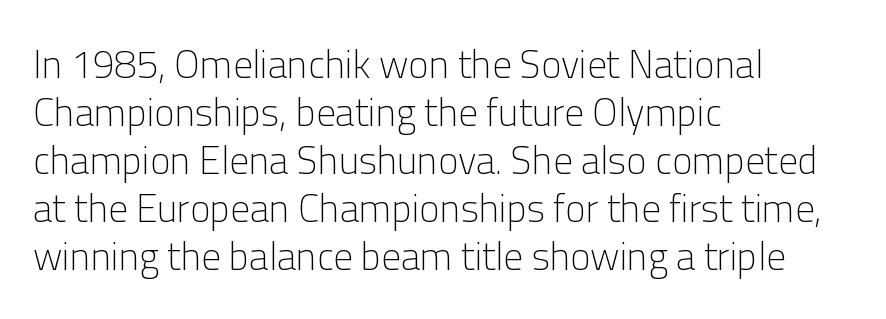
The image shows 39 px light sans-serif type, upright; set left-aligned, line spacing 1.23x, normal letter spacing, not underlined; low stroke contrast and a medium x-height.
